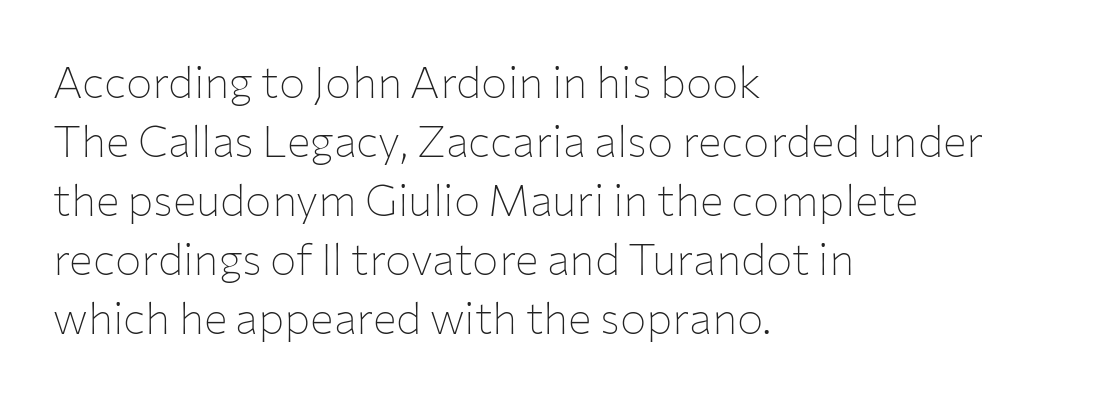
Q: Is the text bold? A: No.
Q: Is the text italic (slanted)? A: No, it is upright.
Q: Is the typeface a serif or a sans-serif typeface? A: Sans-serif.
Q: Is the text underlined? A: No.
Q: How is the paragraph aligned? A: Left-aligned.
Q: Is the spacing between letters normal or unusually wide? A: Normal.
Q: Is the spacing between lines tight, normal or loose? A: Normal.
Q: Width (condensed, normal, or wide)? A: Normal.
Q: Stroke contrast? A: Low.
Q: x-height? A: Medium.
Q: Monospaced? A: No.
